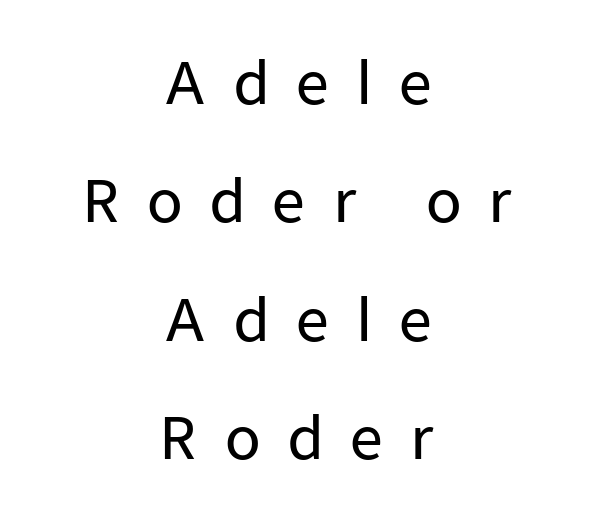
Q: Is the text italic (slanted)? A: No, it is upright.
Q: Is the typeface a serif or a sans-serif typeface? A: Sans-serif.
Q: Is the text underlined? A: No.
Q: How is the paragraph aligned? A: Centered.
Q: Is the spacing between letters normal or unusually wide? A: Unusually wide.
Q: Is the spacing between lines tight, normal or loose? A: Loose.
Q: Width (condensed, normal, or wide)? A: Normal.
Q: Stroke contrast? A: Low.
Q: x-height? A: Medium.
Q: Monospaced? A: No.
